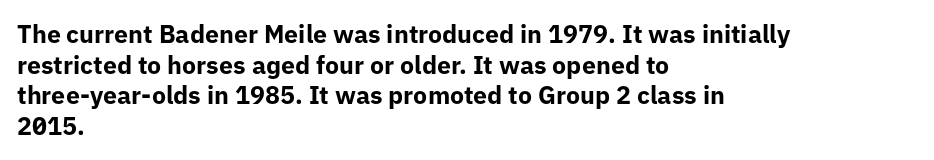
{"italic": "no", "bold": "yes", "underline": "no", "align": "left", "line_spacing_ratio": 1.23, "letter_spacing": "normal", "letter_spacing_em": 0.0, "glyph_px": 25}
